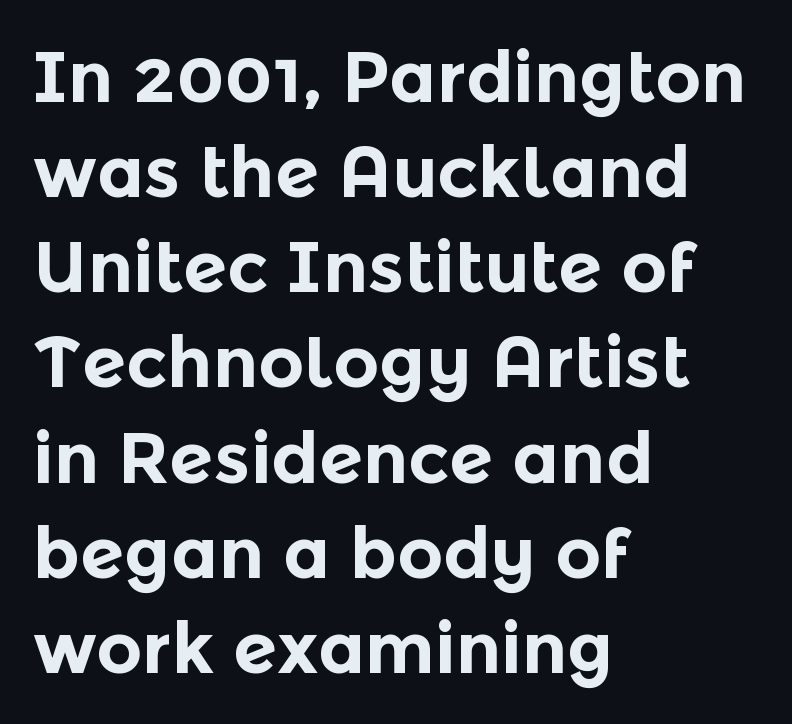
Here the glyphs are tracked normally, forming tight word shapes. The strokes are fattened all the way to bold. Upright lettering throughout. The rendering uses natural spacing where letterforms have individual widths. The designer left line spacing at the default. I'd call this a sans setting — the letters go barefoot.
